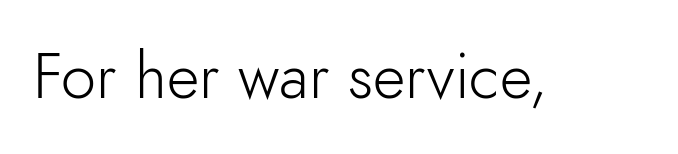
{"serif": "no", "italic": "no", "bold": "no", "weight": "light", "width": "normal", "stroke_contrast": "low", "x_height": "small", "monospaced": "no", "underline": "no", "letter_spacing": "normal", "letter_spacing_em": 0.0, "glyph_px": 63}
